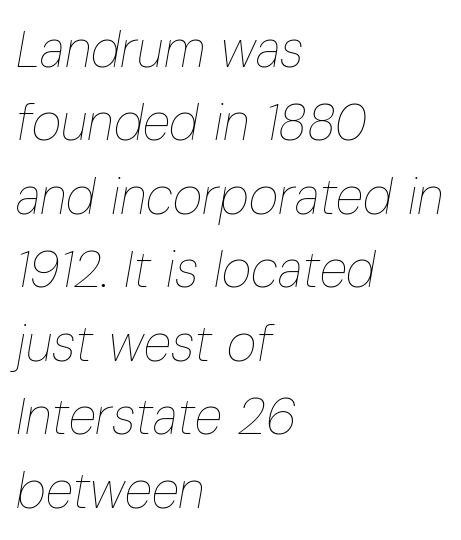
The image shows 51 px thin, condensed type, italic (leaning right); set left-aligned, normal line spacing (1.44x), normal letter spacing, not underlined; low stroke contrast and a medium x-height.
